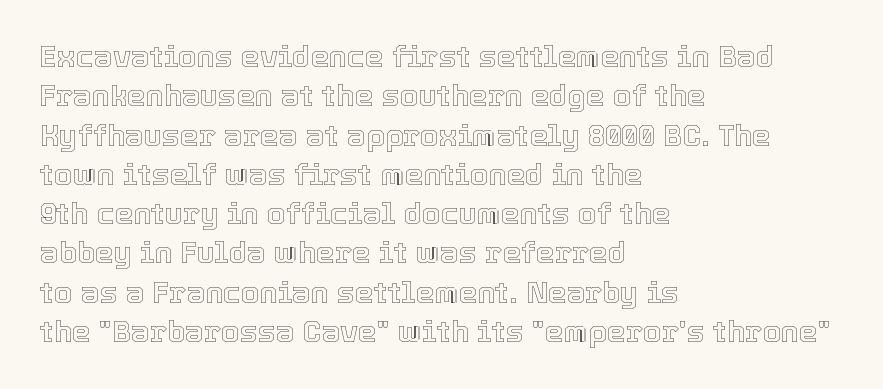
Q: Is the text italic (slanted)? A: No, it is upright.
Q: Is the text underlined? A: No.
Q: How is the paragraph aligned? A: Left-aligned.
Q: Is the spacing between letters normal or unusually wide? A: Normal.
Q: Is the spacing between lines tight, normal or loose? A: Normal.
Q: Width (condensed, normal, or wide)? A: Normal.
Q: x-height? A: Medium.
Q: Monospaced? A: No.
